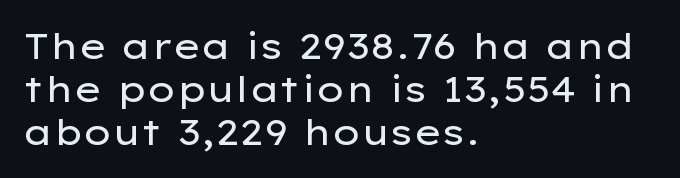
{"serif": "no", "italic": "no", "bold": "no", "weight": "regular", "width": "wide", "stroke_contrast": "low", "x_height": "medium", "monospaced": "no", "underline": "no", "align": "left", "line_spacing_ratio": 1.2, "letter_spacing": "normal", "letter_spacing_em": 0.0, "glyph_px": 36}
